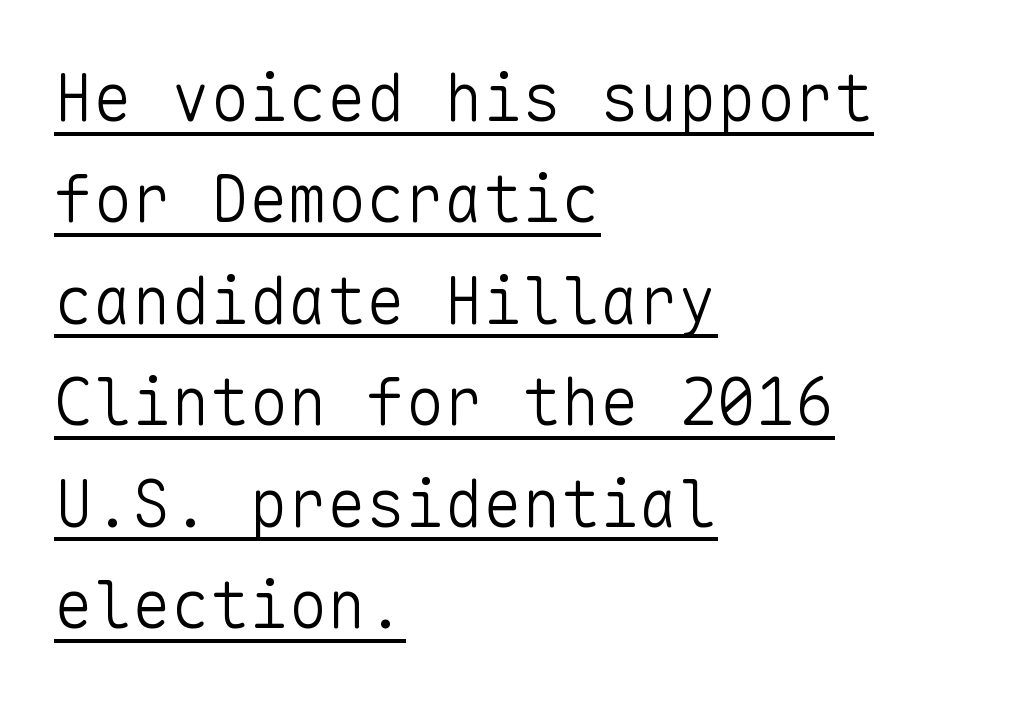
The passage shown has conventional tracking throughout. The passage shown is underscored from start to finish. Each stroke keeps to a modest, everyday thickness or less. Examine the stroke ends and you'll find no serifs. Where is the straight margin? On the left. Notice how the stems are strictly vertical — no italics here.
